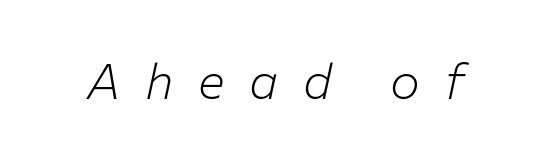
{"italic": "yes", "lean": "right", "slant_degrees": 12, "bold": "no", "weight": "light", "width": "normal", "stroke_contrast": "low", "x_height": "medium", "monospaced": "no", "underline": "no", "letter_spacing": "wide", "letter_spacing_em": 0.49, "glyph_px": 50}
